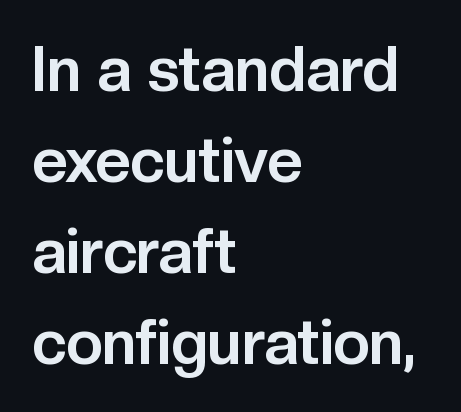
The image shows 62 px bold sans-serif type, upright; set left-aligned, normal line spacing (1.47x), normal letter spacing, not underlined; low stroke contrast and a medium x-height.
